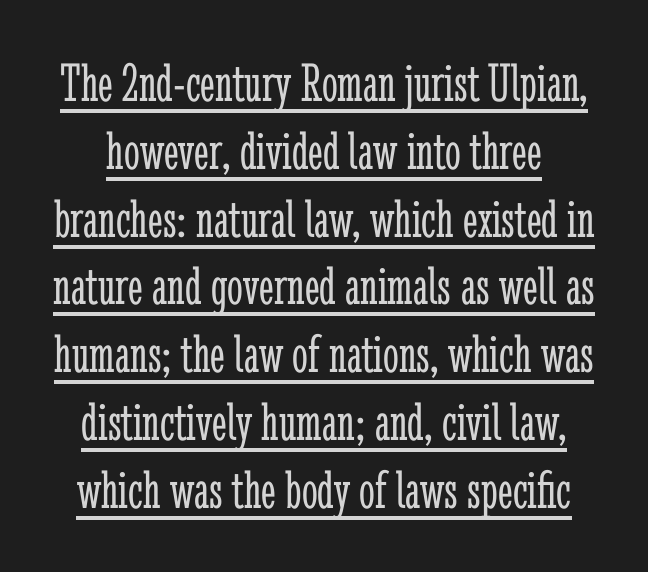
The image shows 56 px light, condensed serif type, upright; set line spacing 1.21x, normal letter spacing, underlined; low stroke contrast and a medium x-height.
